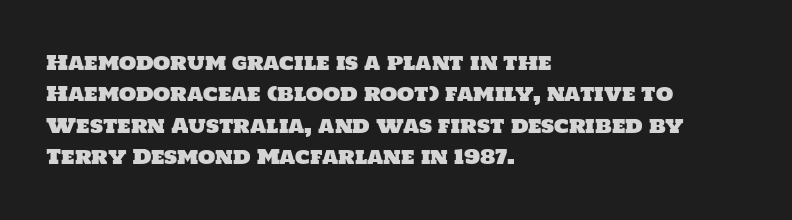
The image shows 20 px text type; set left-aligned, normal line spacing (1.57x), normal letter spacing, not underlined.
